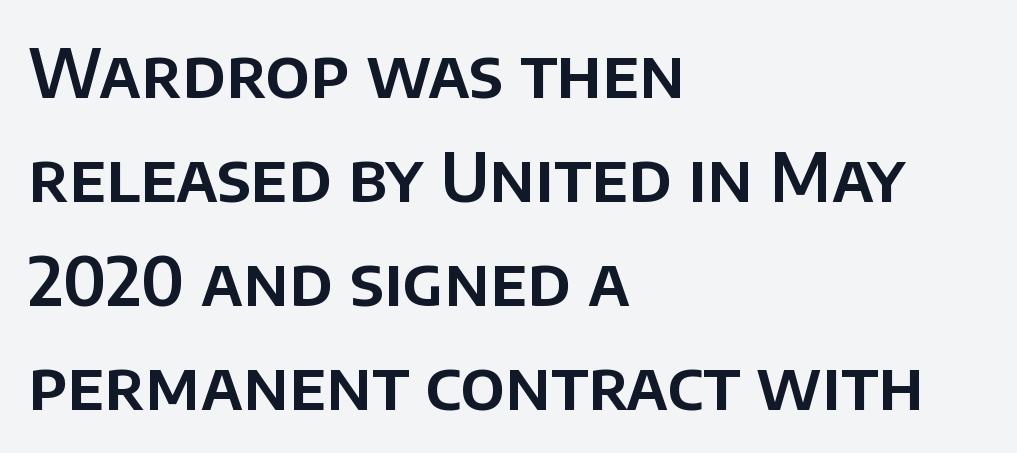
The image shows 67 px sans-serif type, upright; set left-aligned, normal line spacing (1.55x), normal letter spacing, not underlined; low stroke contrast and a large x-height.
